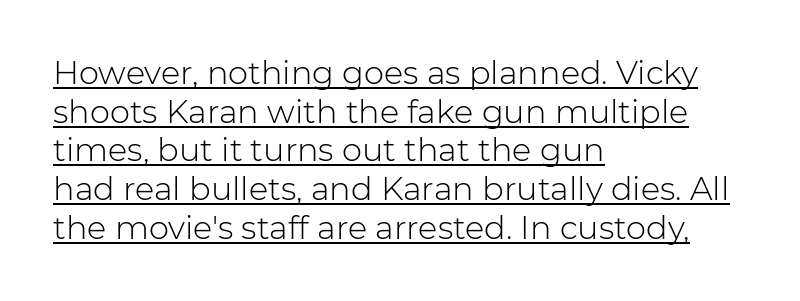
The image shows 32 px light sans-serif type, upright; set left-aligned, line spacing 1.21x, normal letter spacing, underlined; low stroke contrast and a medium x-height.
